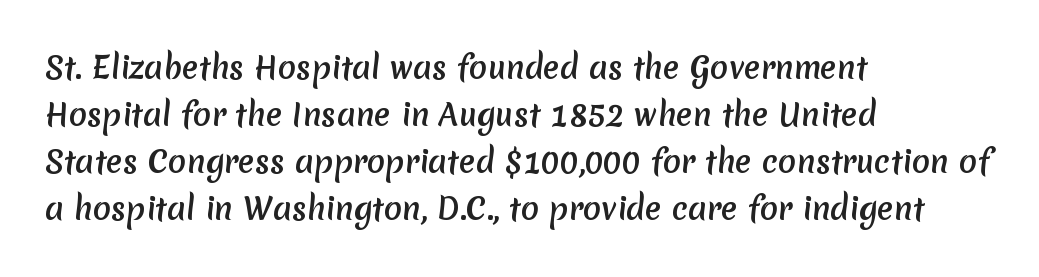
The image shows 30 px sans-serif type; set left-aligned, normal line spacing (1.57x), normal letter spacing, not underlined; medium stroke contrast and a medium x-height.
